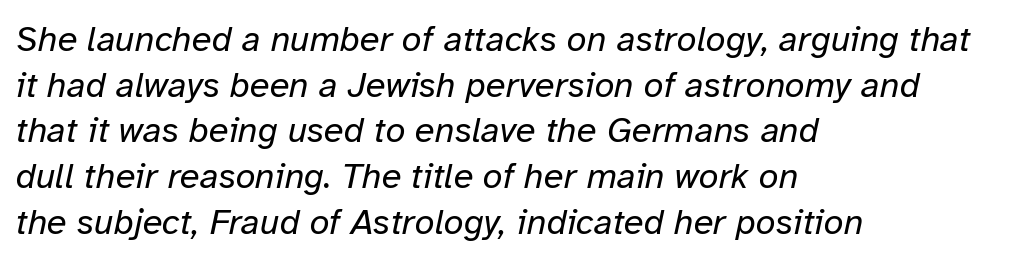
The image shows 36 px regular-weight type, italic (leaning right); set left-aligned, normal line spacing (1.27x), normal letter spacing, not underlined; low stroke contrast and a medium x-height.
